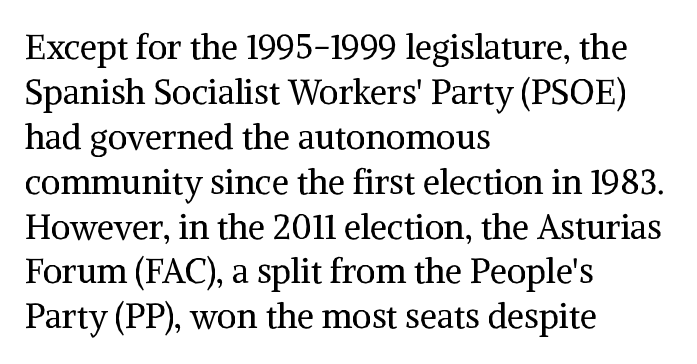
The image shows 34 px regular-weight serif type, upright; set left-aligned, normal line spacing (1.32x), normal letter spacing, not underlined; medium stroke contrast and a medium x-height.
